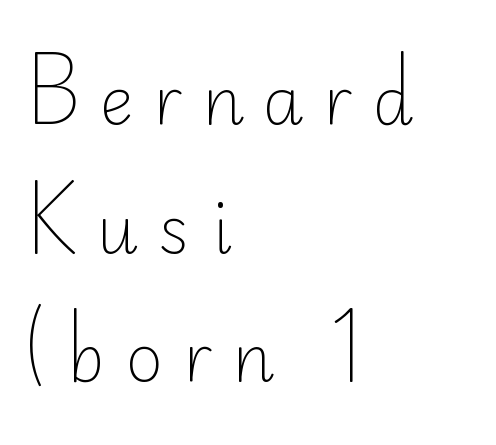
Q: Is the text bold? A: No.
Q: Is the text italic (slanted)? A: No, it is upright.
Q: Is the typeface a serif or a sans-serif typeface? A: Sans-serif.
Q: Is the text underlined? A: No.
Q: How is the paragraph aligned? A: Left-aligned.
Q: Is the spacing between letters normal or unusually wide? A: Unusually wide.
Q: Is the spacing between lines tight, normal or loose? A: Loose.
Q: Width (condensed, normal, or wide)? A: Normal.
Q: Stroke contrast? A: Low.
Q: x-height? A: Small.
Q: Monospaced? A: No.
